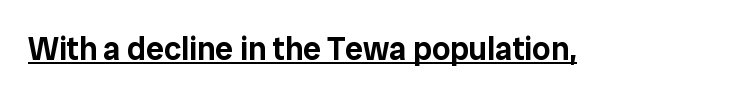
{"serif": "no", "italic": "no", "width": "normal", "stroke_contrast": "low", "x_height": "medium", "monospaced": "no", "underline": "yes", "letter_spacing": "normal", "letter_spacing_em": 0.0, "glyph_px": 32}
